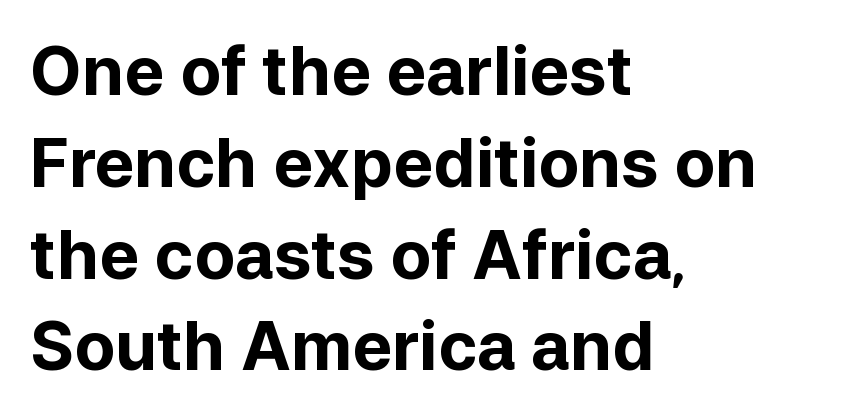
The image shows 67 px bold sans-serif type, upright; set left-aligned, normal line spacing (1.37x), normal letter spacing, not underlined; low stroke contrast and a medium x-height.
